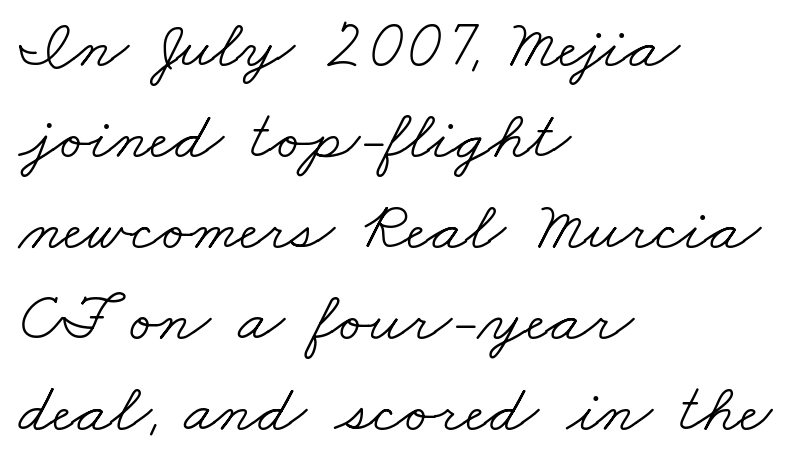
Q: Is the text bold? A: No.
Q: Is the typeface a serif or a sans-serif typeface? A: Serif.
Q: Is the text underlined? A: No.
Q: How is the paragraph aligned? A: Left-aligned.
Q: Is the spacing between letters normal or unusually wide? A: Normal.
Q: Is the spacing between lines tight, normal or loose? A: Normal.
Q: Width (condensed, normal, or wide)? A: Wide.
Q: Stroke contrast? A: Low.
Q: x-height? A: Small.
Q: Monospaced? A: No.
